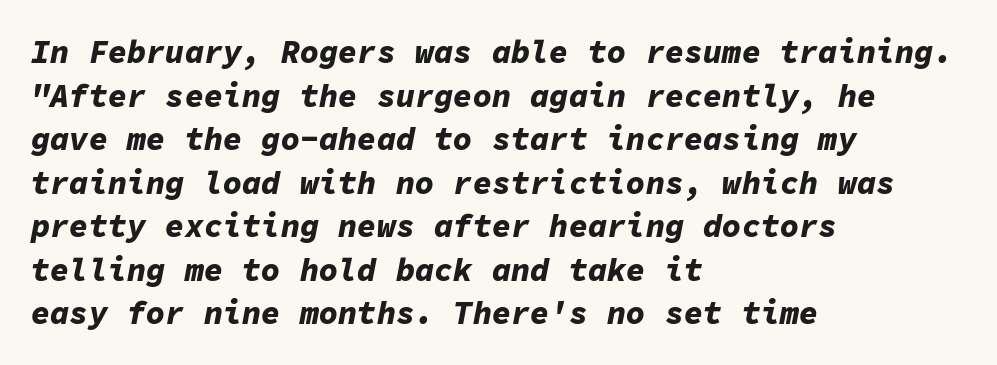
Default kerning and tracking; the words read as compact shapes. Alignment: flush left. Students, this is bold: see how much ink each stroke carries. Designer's note — italics engaged. Fixed-width glyphs throughout — classic coding-font behaviour.
